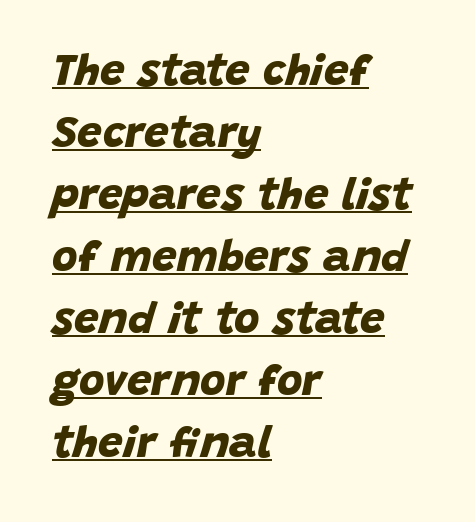
The image shows 44 px bold sans-serif type; set left-aligned, normal line spacing (1.41x), normal letter spacing, underlined; low stroke contrast and a large x-height.
